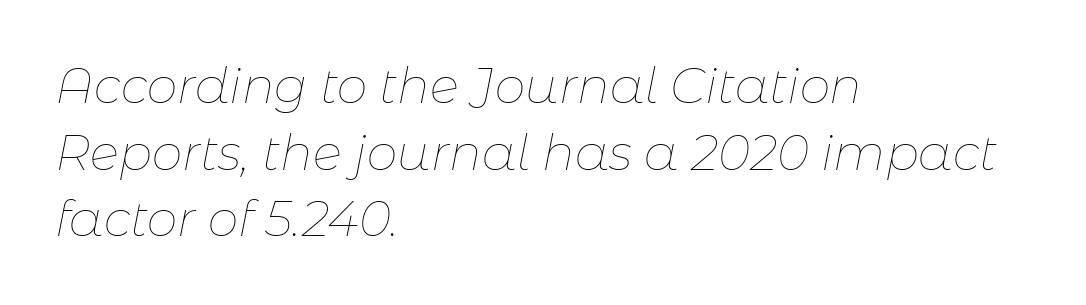
Q: Is the text bold? A: No.
Q: Is the text italic (slanted)? A: Yes, it leans right by about 11 degrees.
Q: Is the text underlined? A: No.
Q: How is the paragraph aligned? A: Left-aligned.
Q: Is the spacing between letters normal or unusually wide? A: Normal.
Q: Is the spacing between lines tight, normal or loose? A: Normal.
Q: Width (condensed, normal, or wide)? A: Normal.
Q: Stroke contrast? A: Low.
Q: x-height? A: Medium.
Q: Monospaced? A: No.
